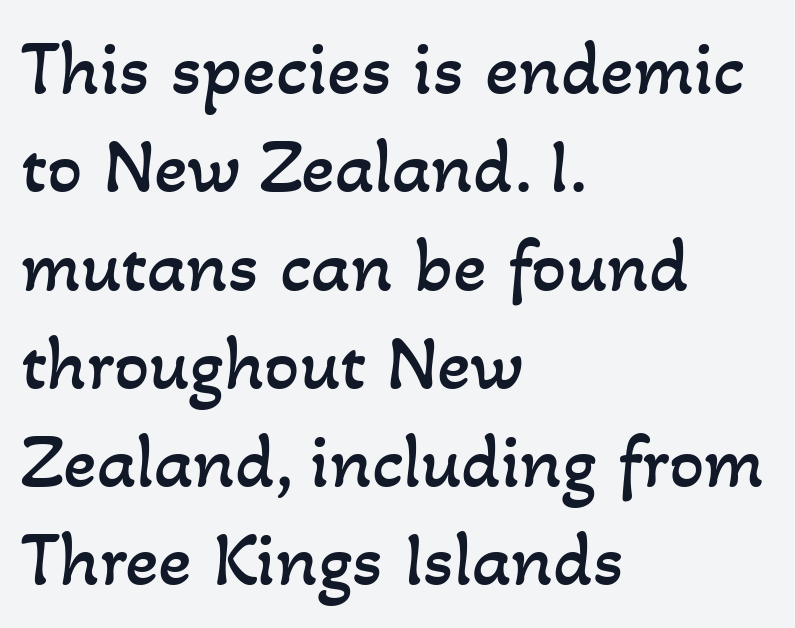
Q: Is the text bold? A: No.
Q: Is the text underlined? A: No.
Q: How is the paragraph aligned? A: Left-aligned.
Q: Is the spacing between letters normal or unusually wide? A: Normal.
Q: Is the spacing between lines tight, normal or loose? A: Normal.
Q: Width (condensed, normal, or wide)? A: Normal.
Q: Stroke contrast? A: Low.
Q: x-height? A: Small.
Q: Monospaced? A: No.
